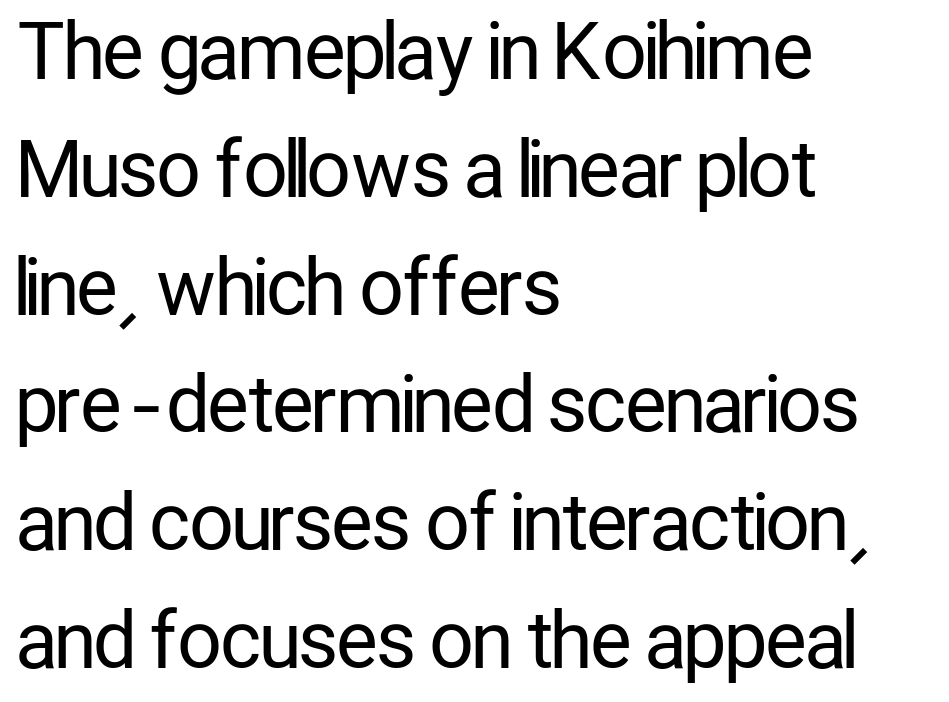
{"serif": "no", "italic": "no", "bold": "no", "weight": "regular", "width": "condensed", "stroke_contrast": "low", "x_height": "medium", "monospaced": "no", "underline": "no", "align": "left", "line_spacing": "normal", "line_spacing_ratio": 1.53, "letter_spacing": "normal", "letter_spacing_em": 0.0, "glyph_px": 77}
